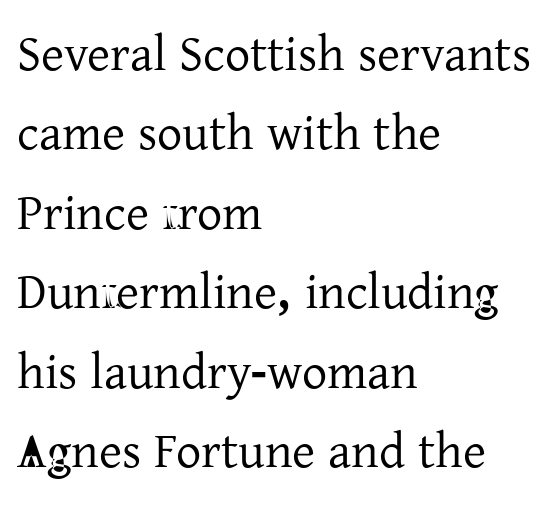
{"serif": "yes", "italic": "no", "width": "normal", "stroke_contrast": "low", "x_height": "medium", "monospaced": "no", "underline": "no", "align": "left", "line_spacing": "normal", "line_spacing_ratio": 1.59, "letter_spacing": "normal", "letter_spacing_em": 0.0, "glyph_px": 50}
